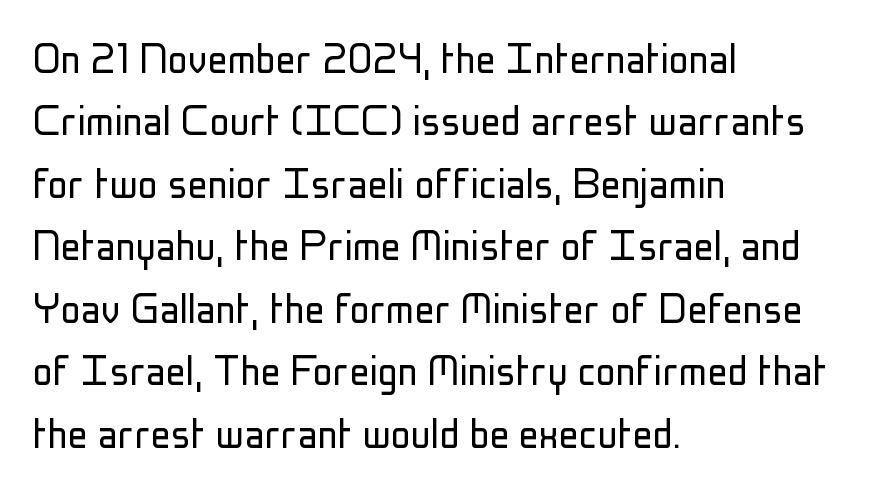
The image shows 50 px light, condensed sans-serif type, upright; set left-aligned, normal line spacing (1.25x), normal letter spacing, not underlined; low stroke contrast and a medium x-height.
